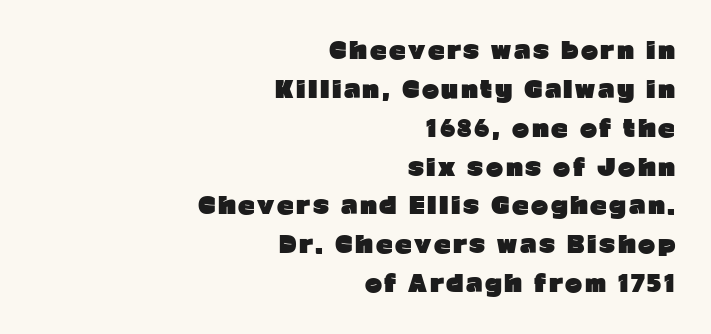
The image shows 23 px bold type, upright; set right-aligned, normal line spacing (1.69x), not underlined.
